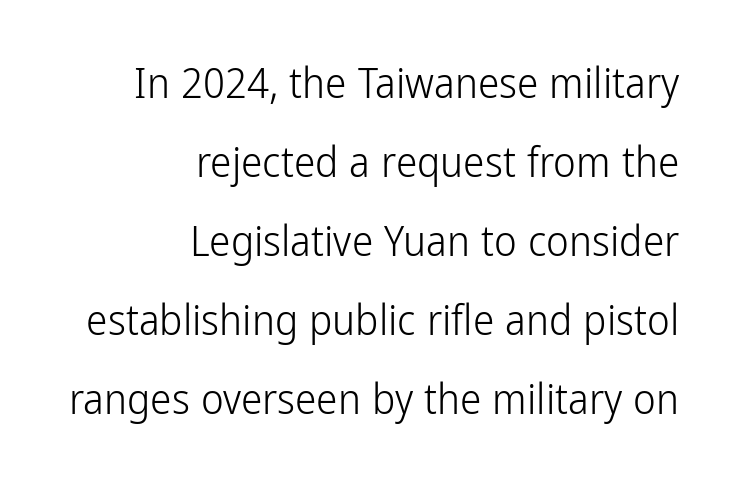
A roman cut, with each character standing at attention. Spacing verdict: proportional, widths tailored to each character. Line endings align vertically; line beginnings do not. The passage shown is not bold in any degree. Honestly, there is no underline to notice here at all.
